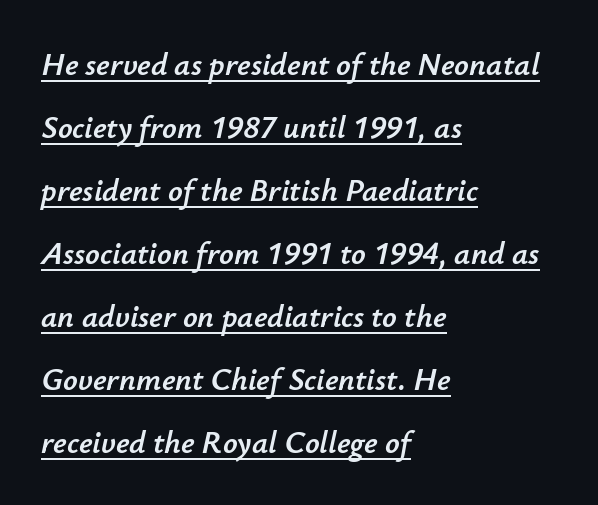
What decoration does the sample have? An underline. This sample is left-justified, so line endings fall wherever the words run out. Is the type slanted? Yes — the strokes lean at a clear angle. Baseline-to-baseline distance is far greater than the letter height. The rendering uses natural spacing where letterforms have individual widths. This rendering leaves character spacing at its baseline value.
